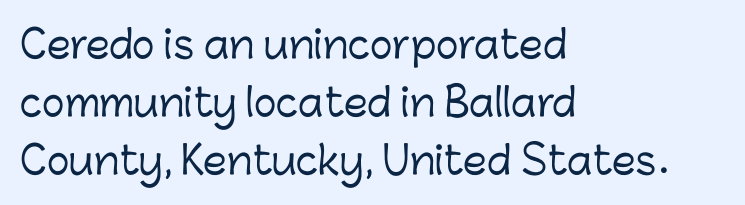
{"serif": "no", "italic": "no", "width": "normal", "stroke_contrast": "low", "x_height": "medium", "monospaced": "no", "underline": "no", "align": "left", "line_spacing": "normal", "line_spacing_ratio": 1.53, "letter_spacing": "normal", "letter_spacing_em": 0.0, "glyph_px": 38}
